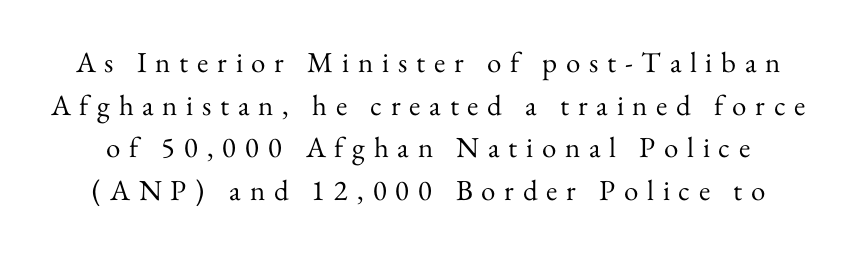
Q: Is the text bold? A: No.
Q: Is the text italic (slanted)? A: No, it is upright.
Q: Is the typeface a serif or a sans-serif typeface? A: Serif.
Q: Is the text underlined? A: No.
Q: Is the spacing between letters normal or unusually wide? A: Unusually wide.
Q: Is the spacing between lines tight, normal or loose? A: Normal.
Q: Width (condensed, normal, or wide)? A: Normal.
Q: Stroke contrast? A: Medium.
Q: x-height? A: Small.
Q: Monospaced? A: No.
